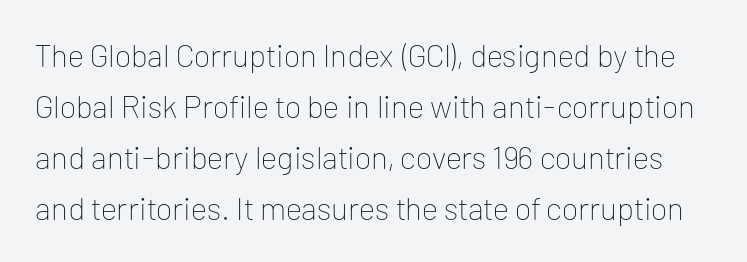
The image shows 32 px thin sans-serif type, upright; set normal line spacing (1.59x), normal letter spacing, not underlined; low stroke contrast and a medium x-height.
